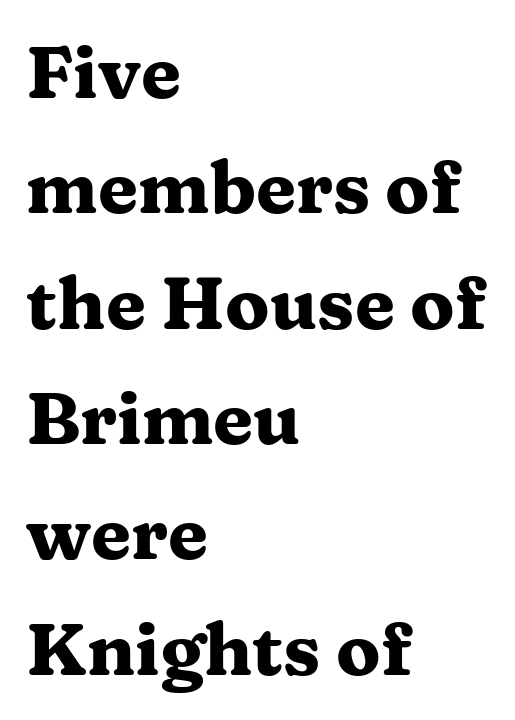
In terms of posture, this sample is upright. The passage is arranged the way most books set body copy — flush left. Summary of vertical rhythm: regular, with standard interline spacing. Spacing verdict: proportional, widths tailored to each character.
